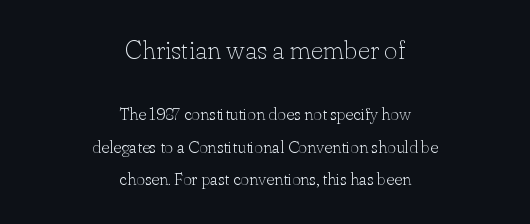
Q: Is the text bold? A: No.
Q: Is the text italic (slanted)? A: No, it is upright.
Q: Is the text underlined? A: No.
Q: How is the paragraph aligned? A: Centered.
Q: Is the spacing between letters normal or unusually wide? A: Normal.
Q: Is the spacing between lines tight, normal or loose? A: Loose.
Q: Which block of text is set in a larger size, the first (top) or the second (bottom)? A: The first (top) one.
